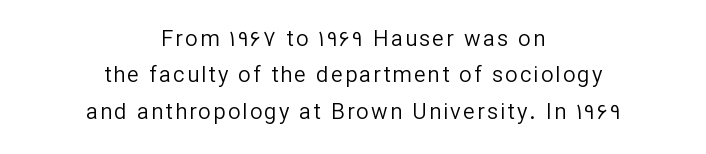
Q: Is the text bold? A: No.
Q: Is the text italic (slanted)? A: No, it is upright.
Q: Is the text underlined? A: No.
Q: How is the paragraph aligned? A: Centered.
Q: Is the spacing between lines tight, normal or loose? A: Normal.
